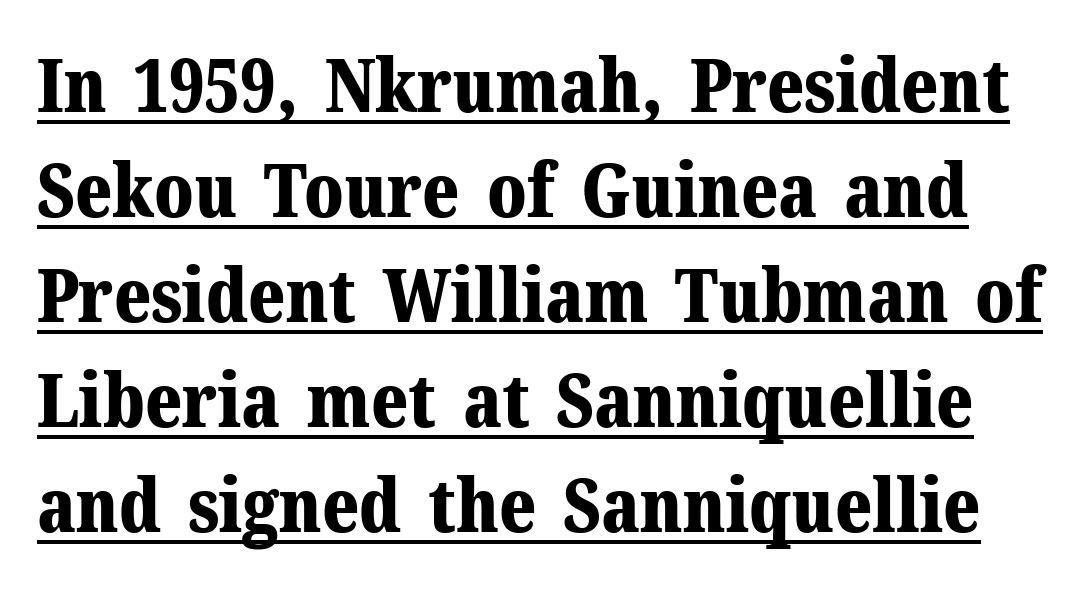
{"serif": "yes", "italic": "no", "bold": "yes", "weight": "bold", "width": "normal", "stroke_contrast": "medium", "x_height": "medium", "monospaced": "no", "underline": "yes", "line_spacing": "normal", "line_spacing_ratio": 1.4, "letter_spacing": "normal", "letter_spacing_em": 0.0, "glyph_px": 75}
